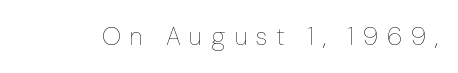
The image shows 25 px text type, upright; set unusually wide letter spacing (+0.35 em), not underlined.
